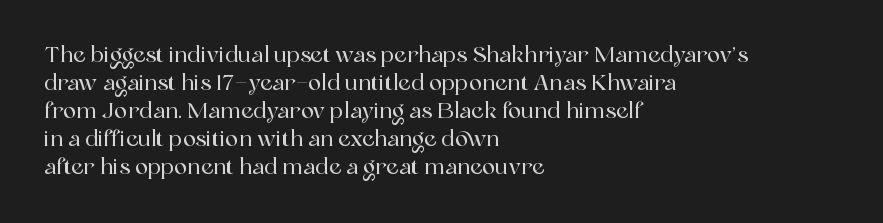
Q: Is the text italic (slanted)? A: No, it is upright.
Q: Is the text underlined? A: No.
Q: How is the paragraph aligned? A: Left-aligned.
Q: Is the spacing between letters normal or unusually wide? A: Normal.
Q: Is the spacing between lines tight, normal or loose? A: Normal.
